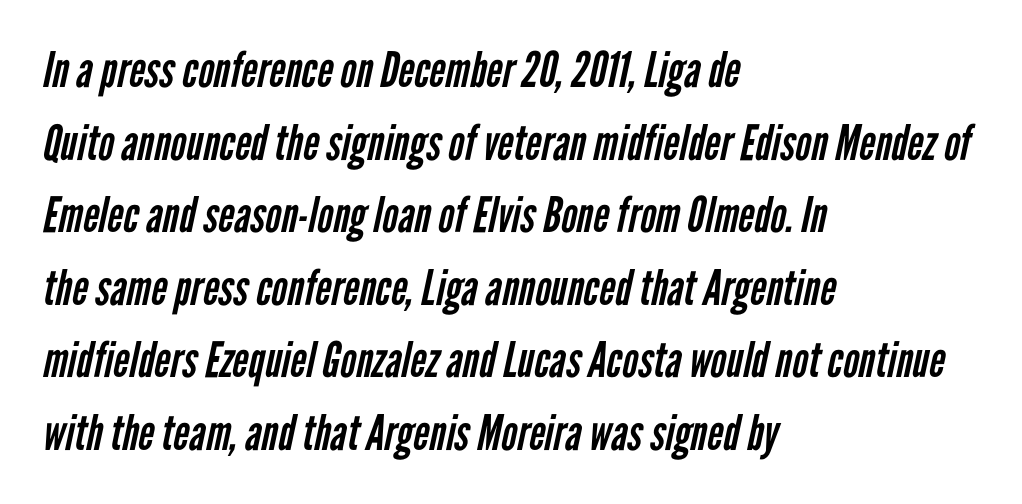
Q: Is the text bold? A: No.
Q: Is the typeface a serif or a sans-serif typeface? A: Sans-serif.
Q: Is the text underlined? A: No.
Q: How is the paragraph aligned? A: Left-aligned.
Q: Is the spacing between letters normal or unusually wide? A: Normal.
Q: Is the spacing between lines tight, normal or loose? A: Normal.
Q: Width (condensed, normal, or wide)? A: Condensed.
Q: Stroke contrast? A: Low.
Q: x-height? A: Medium.
Q: Monospaced? A: No.
